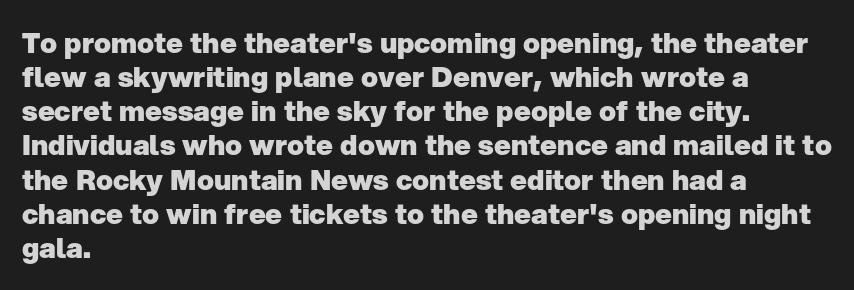
The image shows 28 px heavy sans-serif type, upright; set left-aligned, line spacing 1.22x, normal letter spacing, not underlined; low stroke contrast and a medium x-height.
